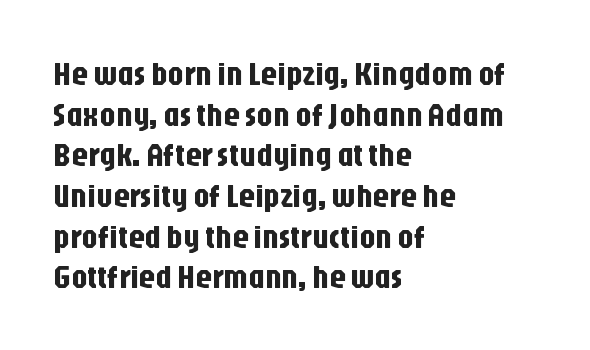
Descender tails drop into unmarked territory. The lines in this sample share a left origin and differ only in where they stop. The designer left line spacing at the default. To sum up the face: it is a sans, with no serifs. Spacing verdict: proportional, widths tailored to each character.
